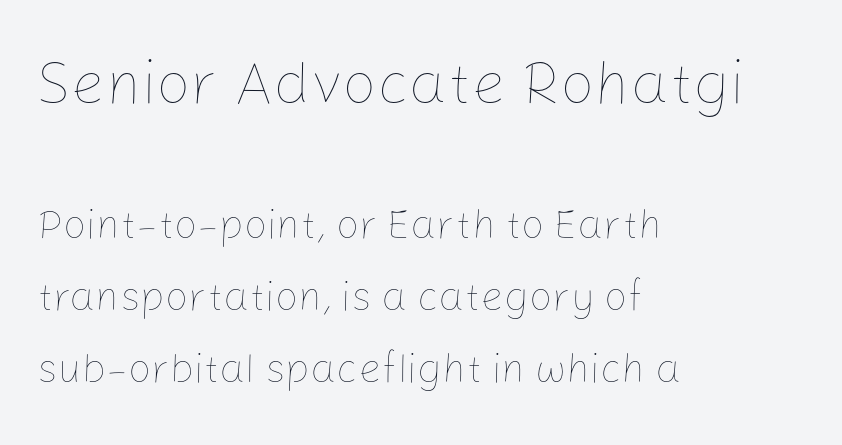
Looks like regular typesetting: each glyph gets only the width it needs. The letters in the upper block stand taller than those in the block below. Alignment: flush left. Honestly, the letter spacing is just normal — you wouldn't notice it. Does the lettering tilt? It doesn't — this is upright. Descenders are the only things crossing below the line.
